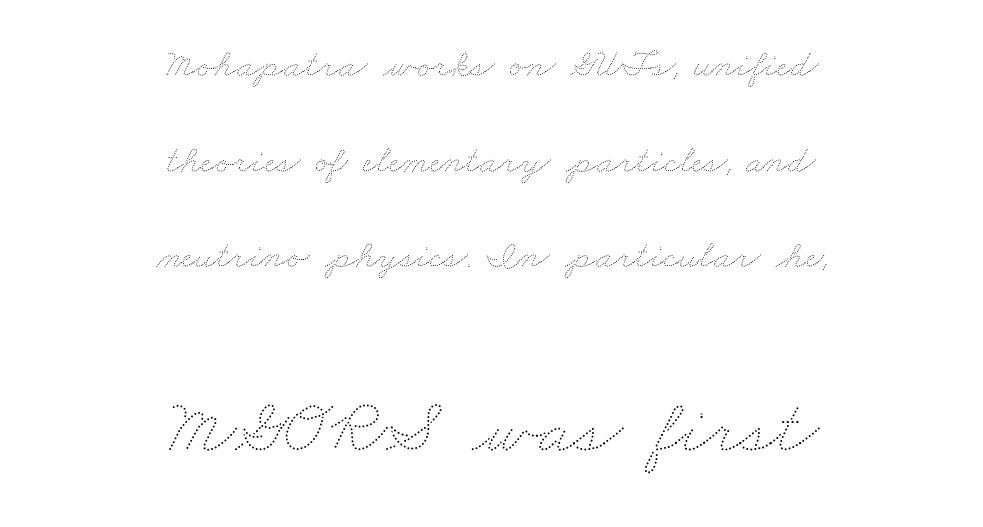
The image shows 78 px thin, wide type; set centered, loose line spacing (2.45x), normal letter spacing, not underlined; the second (bottom) block is 2.0x larger; medium stroke contrast and a small x-height.
